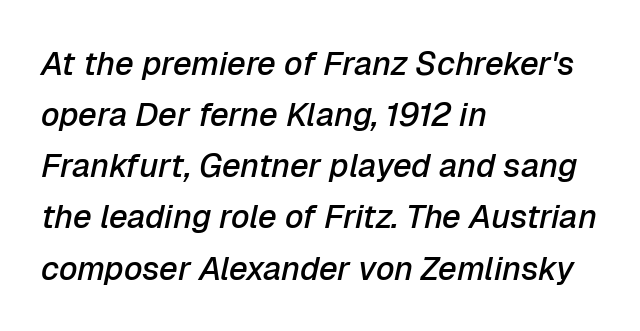
Q: Is the text bold? A: Semi-bold.
Q: Is the text italic (slanted)? A: Yes, it leans right by about 12 degrees.
Q: Is the text underlined? A: No.
Q: How is the paragraph aligned? A: Left-aligned.
Q: Is the spacing between letters normal or unusually wide? A: Normal.
Q: Is the spacing between lines tight, normal or loose? A: Normal.
Q: Width (condensed, normal, or wide)? A: Normal.
Q: Stroke contrast? A: Low.
Q: x-height? A: Medium.
Q: Monospaced? A: No.
